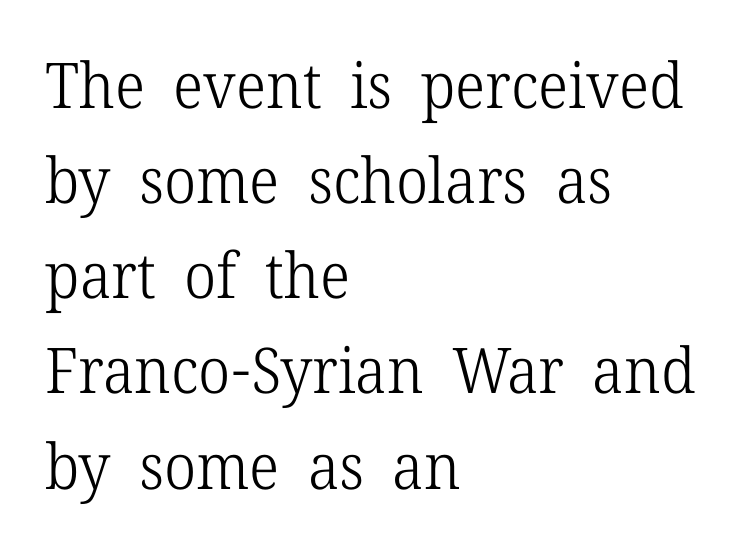
Q: Is the text bold? A: No.
Q: Is the text italic (slanted)? A: No, it is upright.
Q: Is the typeface a serif or a sans-serif typeface? A: Serif.
Q: Is the text underlined? A: No.
Q: How is the paragraph aligned? A: Left-aligned.
Q: Is the spacing between letters normal or unusually wide? A: Normal.
Q: Is the spacing between lines tight, normal or loose? A: Normal.
Q: Width (condensed, normal, or wide)? A: Normal.
Q: Stroke contrast? A: Low.
Q: x-height? A: Medium.
Q: Monospaced? A: No.
